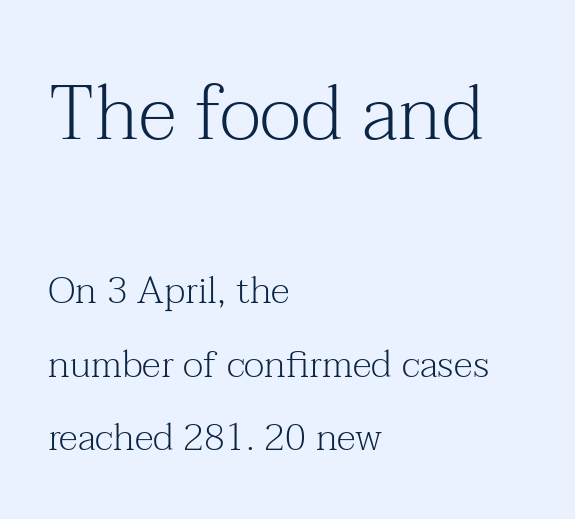
{"serif": "yes", "italic": "no", "bold": "no", "weight": "light", "width": "normal", "stroke_contrast": "medium", "x_height": "medium", "monospaced": "no", "underline": "no", "align": "left", "line_spacing": "loose", "line_spacing_ratio": 1.93, "letter_spacing": "normal", "letter_spacing_em": 0.0, "larger_block": "first", "size_ratio": 2.03, "glyph_px": 77}
